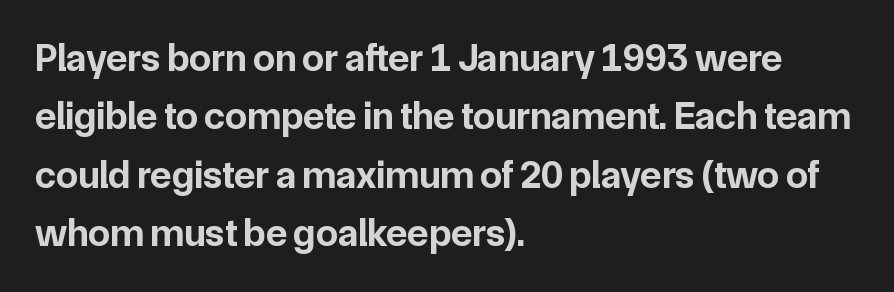
{"serif": "no", "italic": "no", "bold": "yes", "weight": "bold", "width": "normal", "stroke_contrast": "low", "x_height": "medium", "monospaced": "no", "underline": "no", "align": "left", "line_spacing": "normal", "line_spacing_ratio": 1.5, "letter_spacing": "normal", "letter_spacing_em": 0.0, "glyph_px": 39}
